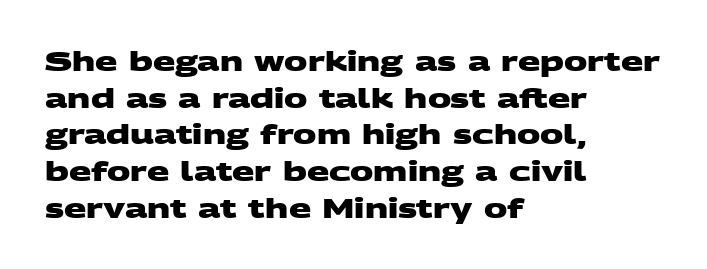
Quick note: interline space is typical. This rendering leaves character spacing at its baseline value. The characters look thick and weighty, a clear bold. The foot of each line stays bare and open. This sample is left-justified, so line endings fall wherever the words run out.
